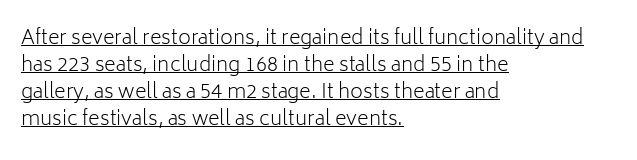
The lettering is marked with a stroke running underneath it. In terms of posture, this sample is upright. No extra ink here — the face is not bold. The designer left line spacing at the default. The text block is weighted toward the left margin, trailing off unevenly rightward. What stands out about the letter spacing? Nothing — it is the standard amount.
